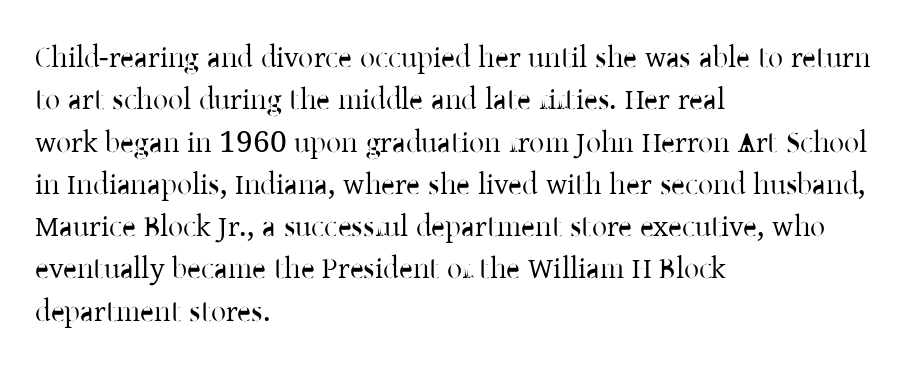
The image shows 30 px regular-weight serif type, upright; set left-aligned, normal line spacing (1.41x), normal letter spacing, not underlined; low stroke contrast and a medium x-height.
